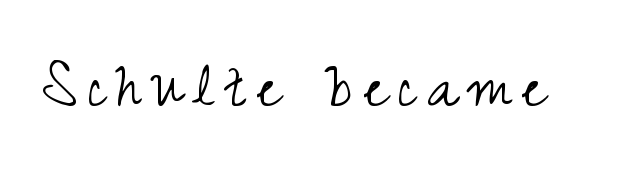
The image shows 70 px light, condensed sans-serif type, upright; set not underlined; medium stroke contrast and a small x-height.
